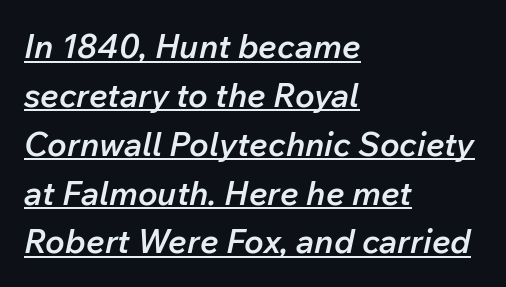
Q: Is the text bold? A: Semi-bold.
Q: Is the text italic (slanted)? A: Yes, it leans right by about 12 degrees.
Q: Is the text underlined? A: Yes.
Q: How is the paragraph aligned? A: Left-aligned.
Q: Is the spacing between letters normal or unusually wide? A: Normal.
Q: Is the spacing between lines tight, normal or loose? A: Normal.
Q: Width (condensed, normal, or wide)? A: Normal.
Q: Stroke contrast? A: Low.
Q: x-height? A: Medium.
Q: Monospaced? A: No.
